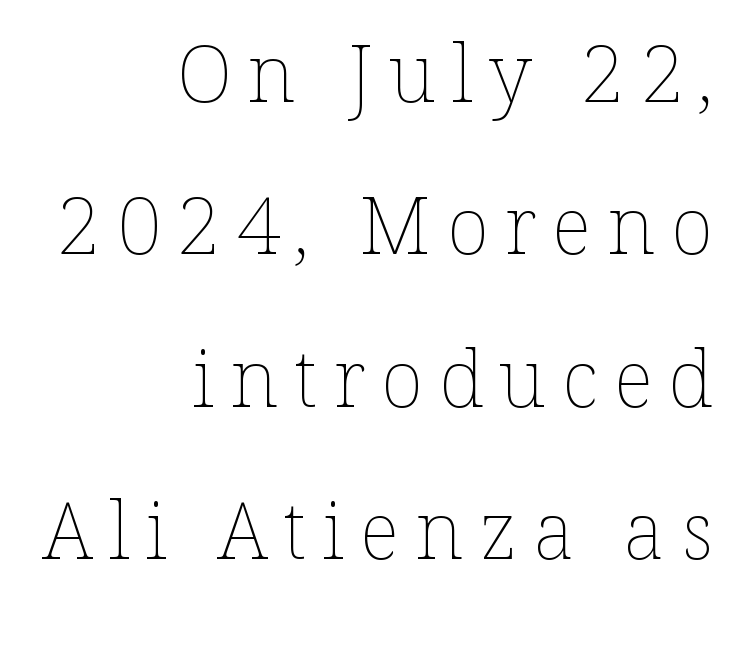
Q: Is the text bold? A: No.
Q: Is the text italic (slanted)? A: No, it is upright.
Q: Is the text underlined? A: No.
Q: How is the paragraph aligned? A: Right-aligned.
Q: Is the spacing between letters normal or unusually wide? A: Unusually wide.
Q: Is the spacing between lines tight, normal or loose? A: Loose.
Q: Width (condensed, normal, or wide)? A: Normal.
Q: Stroke contrast? A: Low.
Q: x-height? A: Medium.
Q: Monospaced? A: No.
